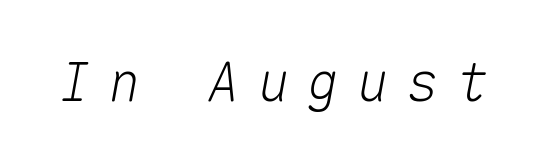
Q: Is the text italic (slanted)? A: Yes, it leans right by about 10 degrees.
Q: Is the text underlined? A: No.
Q: Is the spacing between letters normal or unusually wide? A: Unusually wide.
Q: Width (condensed, normal, or wide)? A: Normal.
Q: Stroke contrast? A: Medium.
Q: x-height? A: Medium.
Q: Monospaced? A: Yes.
